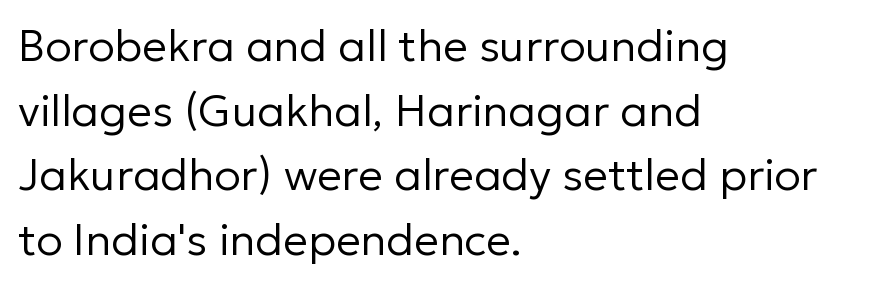
{"serif": "no", "italic": "no", "bold": "no", "weight": "regular", "width": "normal", "stroke_contrast": "low", "x_height": "medium", "monospaced": "no", "underline": "no", "align": "left", "line_spacing": "normal", "line_spacing_ratio": 1.47, "letter_spacing": "normal", "letter_spacing_em": 0.0, "glyph_px": 44}
